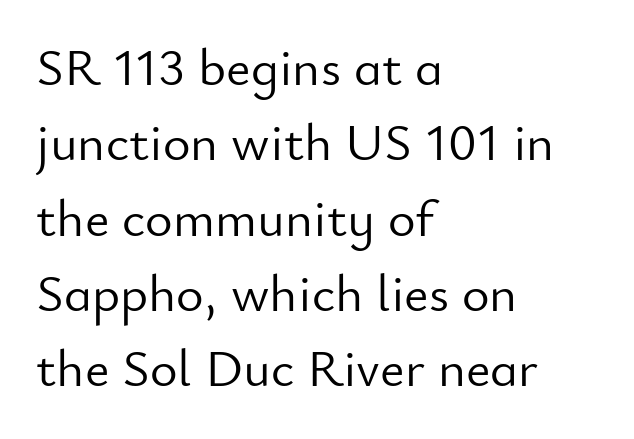
The image shows 53 px light sans-serif type, upright; set left-aligned, normal line spacing (1.42x), normal letter spacing, not underlined; low stroke contrast and a small x-height.
